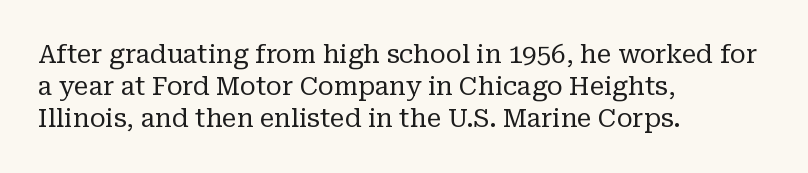
Q: Is the text bold? A: No.
Q: Is the text italic (slanted)? A: No, it is upright.
Q: Is the text underlined? A: No.
Q: How is the paragraph aligned? A: Left-aligned.
Q: Is the spacing between letters normal or unusually wide? A: Normal.
